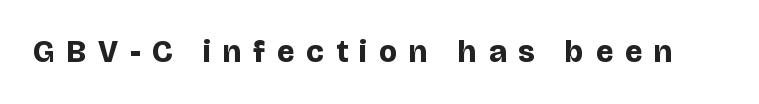
The image shows 31 px bold sans-serif type, upright; set unusually wide letter spacing (+0.39 em), not underlined; low stroke contrast and a large x-height.
